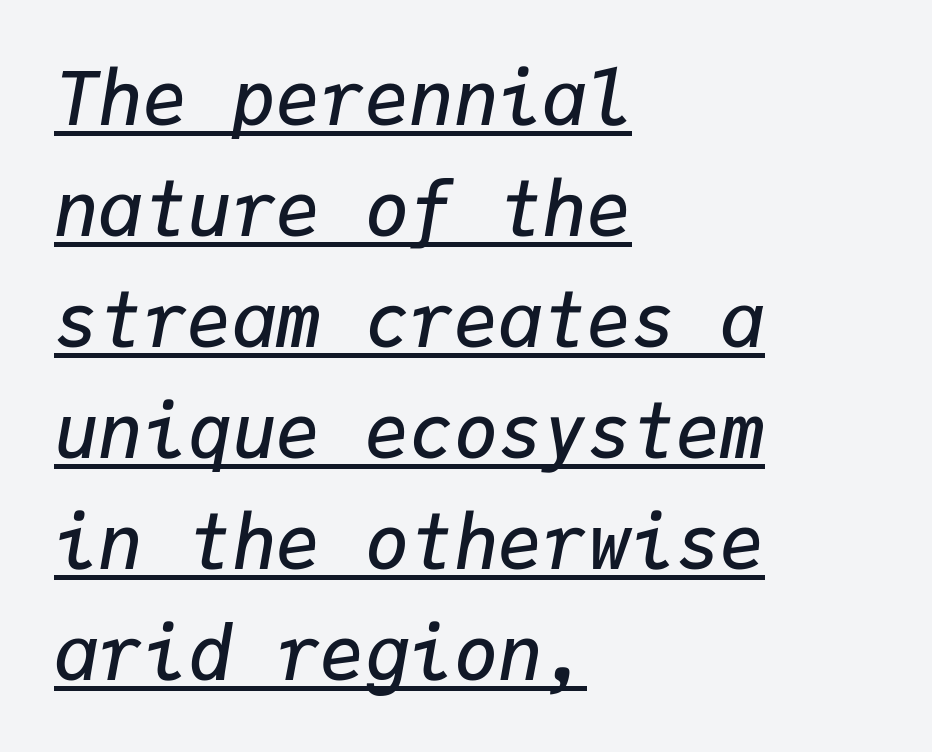
The image shows 74 px semibold type, italic (leaning right), monospaced; set left-aligned, normal line spacing (1.5x), normal letter spacing, underlined; low stroke contrast and a medium x-height.
